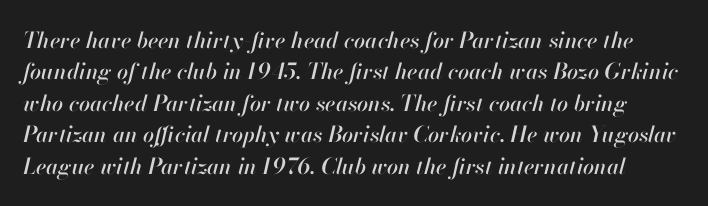
{"italic": "yes", "lean": "right", "slant_degrees": 13, "underline": "no", "line_spacing": "normal", "line_spacing_ratio": 1.43, "letter_spacing": "normal", "letter_spacing_em": 0.0, "glyph_px": 22}
